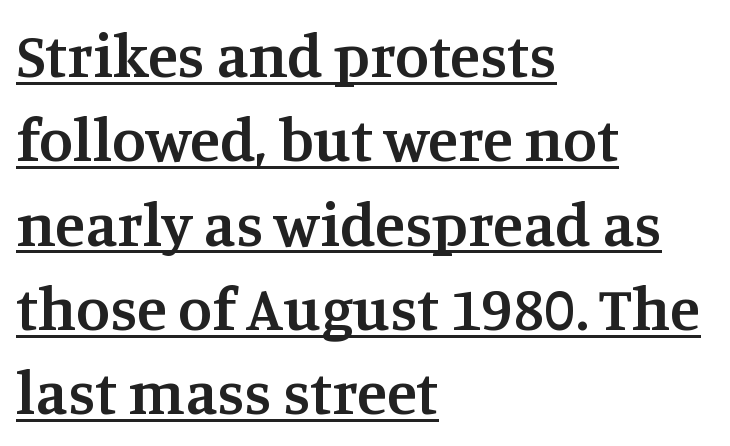
{"serif": "yes", "italic": "no", "bold": "semi", "weight": "semibold", "width": "normal", "stroke_contrast": "medium", "x_height": "large", "monospaced": "no", "underline": "yes", "align": "left", "line_spacing": "normal", "line_spacing_ratio": 1.36, "letter_spacing": "normal", "letter_spacing_em": 0.0, "glyph_px": 62}
